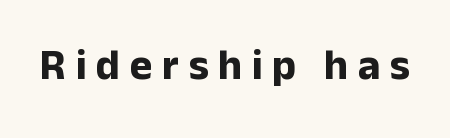
The image shows 43 px bold sans-serif type, upright; set unusually wide letter spacing (+0.22 em), not underlined; low stroke contrast and a medium x-height.
